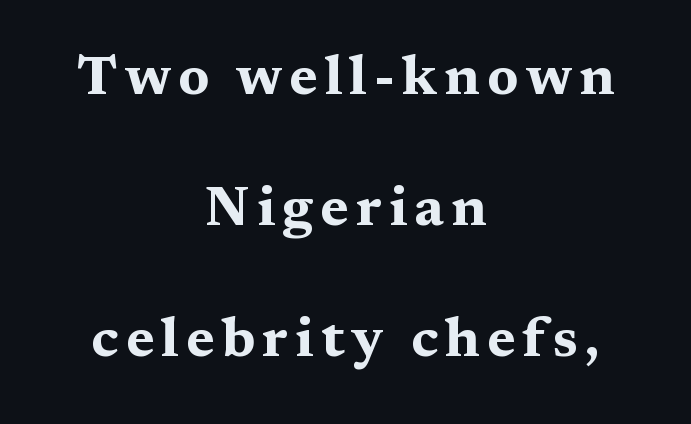
The face used here is proportionally spaced, like ordinary book or web type. Note: serifs present on the glyphs. Designer's note — italics off, roman on. Compared with a flush-left layout, this one balances lines on the center instead.
